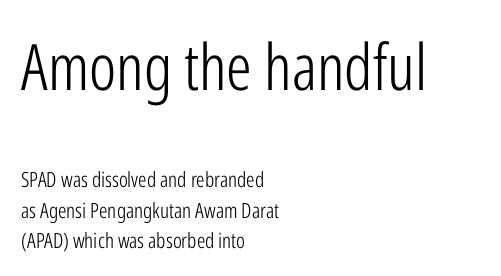
The image shows 64 px light, condensed sans-serif type, upright; set left-aligned, normal line spacing (1.44x), normal letter spacing, not underlined; the first (top) block is 3.05x larger; low stroke contrast and a medium x-height.
